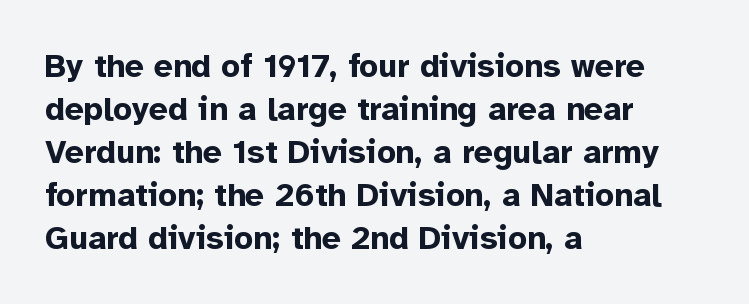
Layout note: lines flush left. Strokes here are thick enough to call this a true bold. The font family rendered here belongs to the sans-serif group. The area under the type is left untouched.
